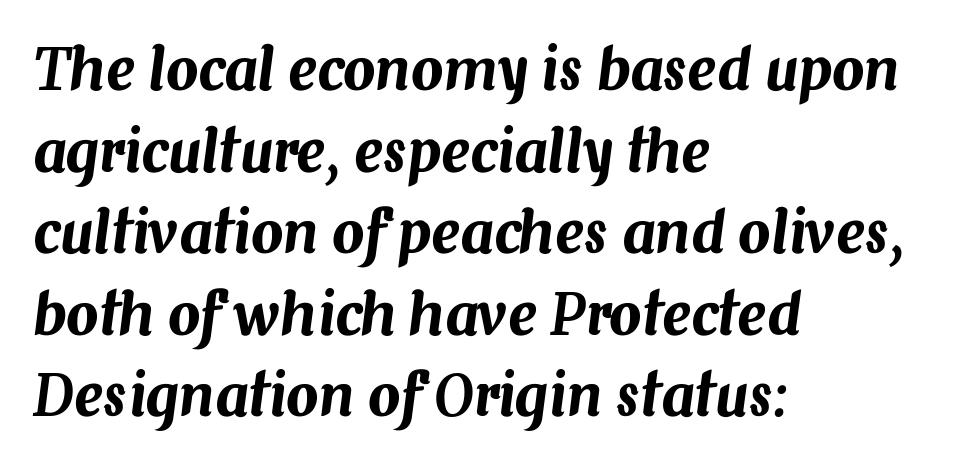
Any mark beneath the type? The region is blank. In terms of letterspacing, this is plain default setting. If you measured baseline to baseline, you'd find a middling distance. The face used here is proportionally spaced, like ordinary book or web type. All the whitespace from short lines collects on the right.
